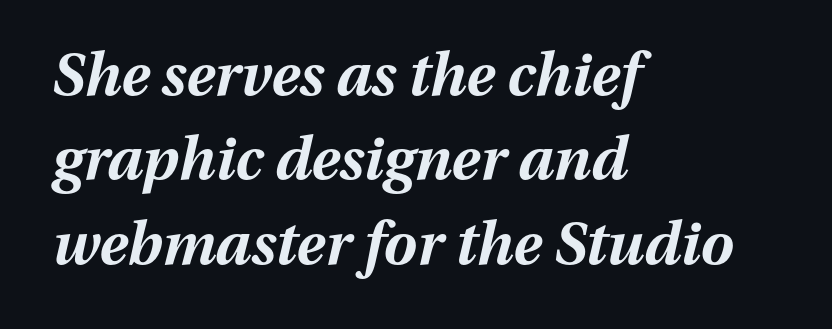
{"italic": "yes", "lean": "right", "slant_degrees": 13, "bold": "yes", "weight": "bold", "width": "normal", "stroke_contrast": "medium", "x_height": "medium", "monospaced": "no", "underline": "no", "align": "left", "line_spacing": "normal", "line_spacing_ratio": 1.43, "letter_spacing": "normal", "letter_spacing_em": 0.0, "glyph_px": 59}
